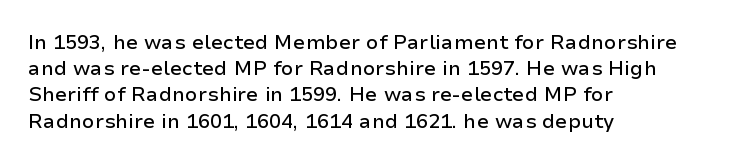
The image shows 20 px text type, upright; set left-aligned, normal line spacing (1.31x), normal letter spacing, not underlined.
